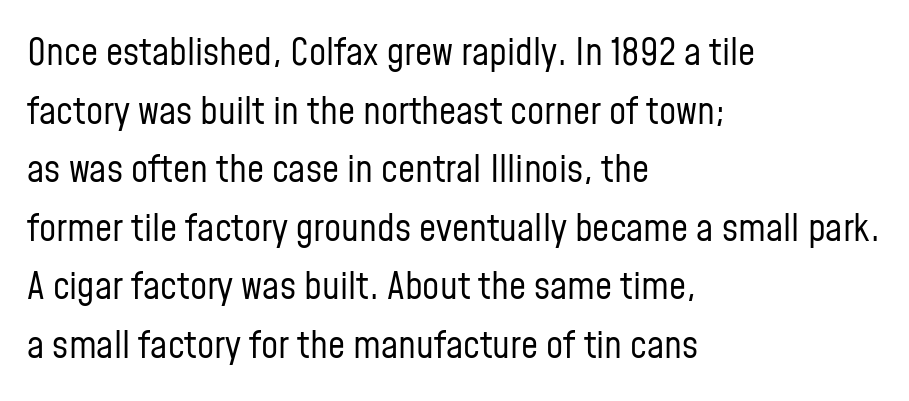
You can tell it's not italic because the verticals are truly vertical. Each row of text sits above clean, open space. The letterforms sit at book weight or below. Notice how descenders clear the ascenders below comfortably — that's standard leading. The glyphs in this specimen are sans serif.
